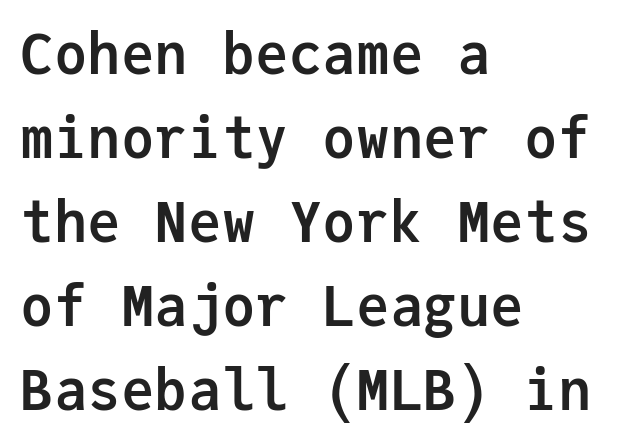
{"serif": "no", "italic": "no", "bold": "yes", "weight": "semibold", "width": "normal", "stroke_contrast": "low", "x_height": "medium", "monospaced": "yes", "underline": "no", "align": "left", "line_spacing": "normal", "line_spacing_ratio": 1.5, "letter_spacing": "normal", "letter_spacing_em": 0.0, "glyph_px": 56}
